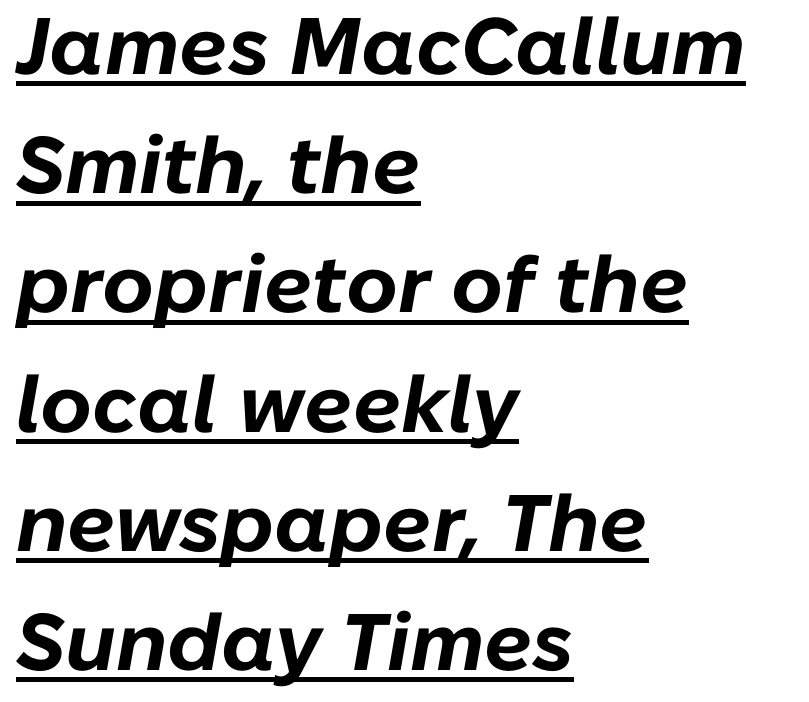
Q: Is the text bold? A: Yes.
Q: Is the text italic (slanted)? A: Yes, it leans right by about 10 degrees.
Q: Is the text underlined? A: Yes.
Q: How is the paragraph aligned? A: Left-aligned.
Q: Is the spacing between letters normal or unusually wide? A: Normal.
Q: Is the spacing between lines tight, normal or loose? A: Normal.
Q: Width (condensed, normal, or wide)? A: Normal.
Q: Stroke contrast? A: Low.
Q: x-height? A: Medium.
Q: Monospaced? A: No.
